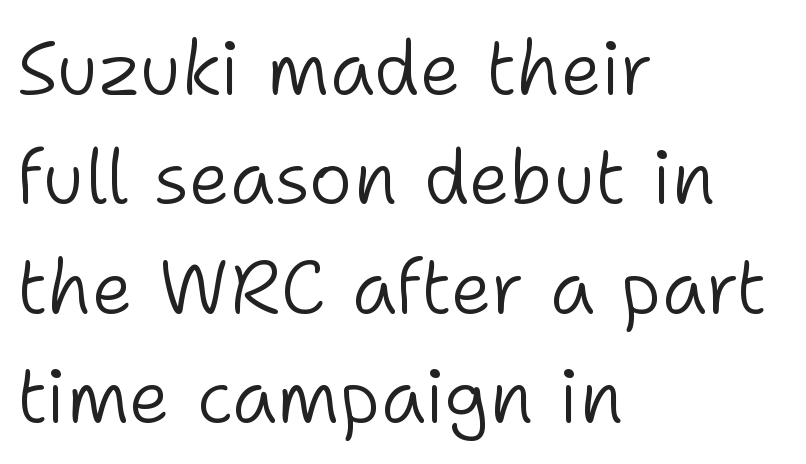
Q: Is the text bold? A: No.
Q: Is the text italic (slanted)? A: No, it is upright.
Q: Is the typeface a serif or a sans-serif typeface? A: Sans-serif.
Q: Is the text underlined? A: No.
Q: How is the paragraph aligned? A: Left-aligned.
Q: Is the spacing between letters normal or unusually wide? A: Normal.
Q: Is the spacing between lines tight, normal or loose? A: Normal.
Q: Width (condensed, normal, or wide)? A: Normal.
Q: Stroke contrast? A: Low.
Q: x-height? A: Medium.
Q: Monospaced? A: No.
